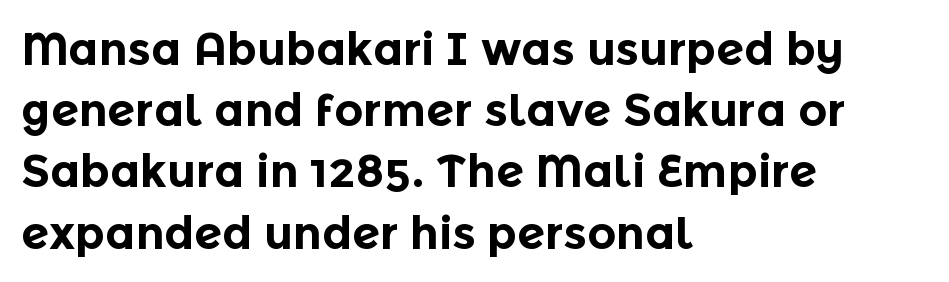
{"serif": "no", "italic": "no", "bold": "yes", "weight": "bold", "width": "normal", "x_height": "medium", "monospaced": "no", "underline": "no", "align": "left", "line_spacing": "normal", "line_spacing_ratio": 1.36, "letter_spacing": "normal", "letter_spacing_em": 0.0, "glyph_px": 45}
